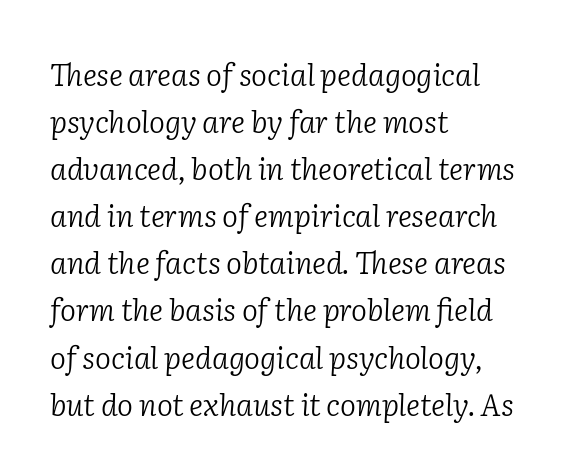
The image shows 30 px light serif type, italic (leaning right); set left-aligned, normal line spacing (1.57x), normal letter spacing, not underlined; low stroke contrast and a medium x-height.
